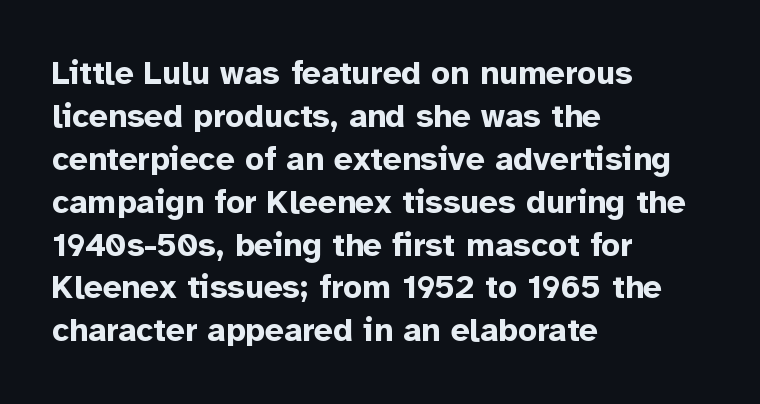
Q: Is the text bold? A: Yes.
Q: Is the text italic (slanted)? A: No, it is upright.
Q: Is the typeface a serif or a sans-serif typeface? A: Sans-serif.
Q: Is the text underlined? A: No.
Q: How is the paragraph aligned? A: Left-aligned.
Q: Is the spacing between letters normal or unusually wide? A: Normal.
Q: Is the spacing between lines tight, normal or loose? A: Normal.
Q: Width (condensed, normal, or wide)? A: Normal.
Q: Stroke contrast? A: Low.
Q: x-height? A: Medium.
Q: Monospaced? A: No.
